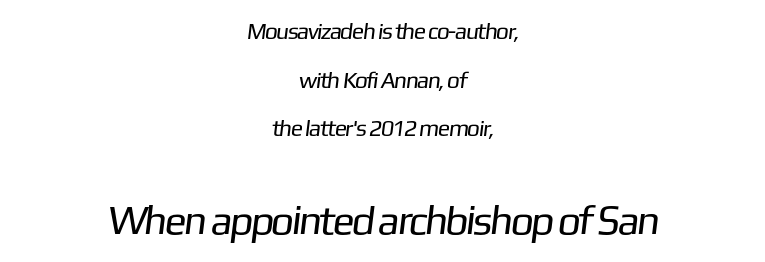
The image shows 41 px regular-weight sans-serif type; set centered, loose line spacing (2.11x), normal letter spacing, not underlined; the second (bottom) block is 1.78x larger; low stroke contrast and a medium x-height.
